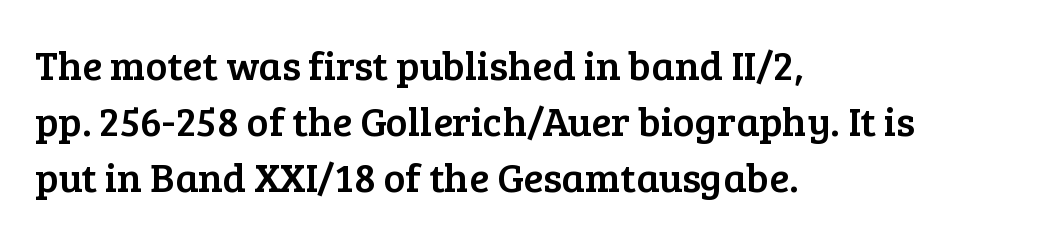
{"serif": "yes", "italic": "no", "width": "normal", "stroke_contrast": "low", "x_height": "medium", "monospaced": "no", "underline": "no", "align": "left", "line_spacing": "normal", "line_spacing_ratio": 1.36, "letter_spacing": "normal", "letter_spacing_em": 0.0, "glyph_px": 41}
